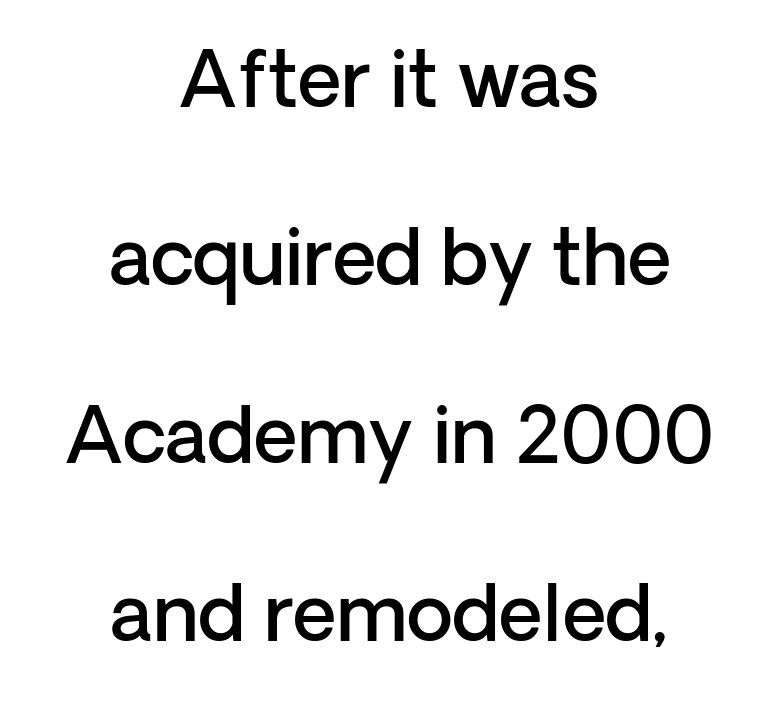
The image shows 76 px semibold sans-serif type, upright; set centered, loose line spacing (2.34x), normal letter spacing, not underlined; low stroke contrast and a medium x-height.
